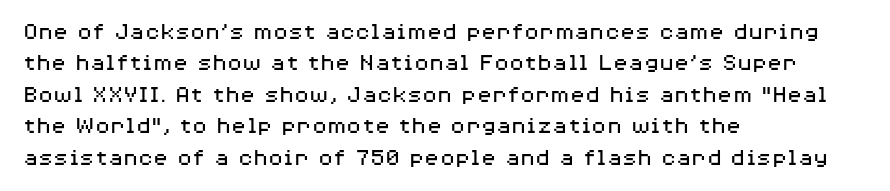
{"italic": "no", "bold": "no", "underline": "no", "align": "left", "line_spacing": "normal", "line_spacing_ratio": 1.26, "letter_spacing": "normal", "letter_spacing_em": 0.0, "glyph_px": 25}
